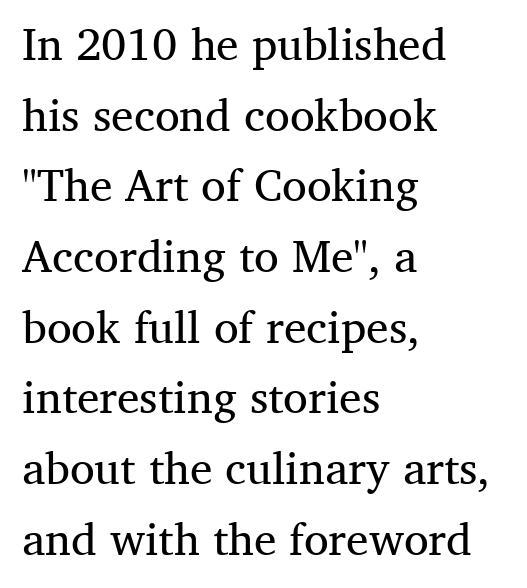
{"serif": "yes", "italic": "no", "bold": "no", "weight": "regular", "width": "normal", "stroke_contrast": "medium", "x_height": "medium", "monospaced": "no", "underline": "no", "align": "left", "line_spacing": "normal", "line_spacing_ratio": 1.57, "letter_spacing": "normal", "letter_spacing_em": 0.0, "glyph_px": 45}
